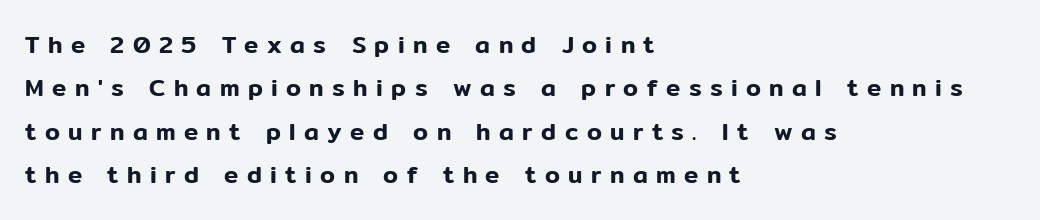
The image shows 24 px text type, upright; set left-aligned, line spacing 1.81x, unusually wide letter spacing (+0.35 em), not underlined.
